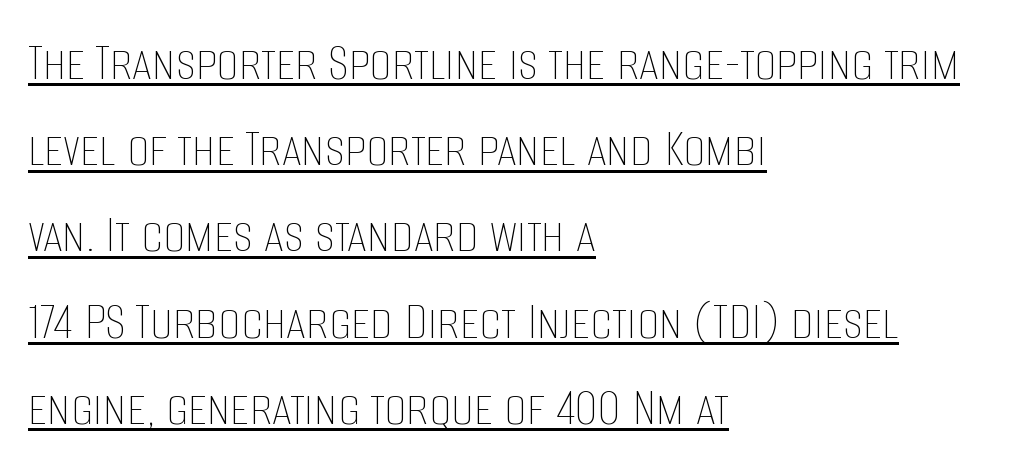
The letterforms sit at book weight or below. This sample is left-justified, so line endings fall wherever the words run out. Italic: no, the glyphs are upright roman. The rendering uses natural spacing where letterforms have individual widths. The line-height multiplier appears to be the usual default. Letter spacing: default.
